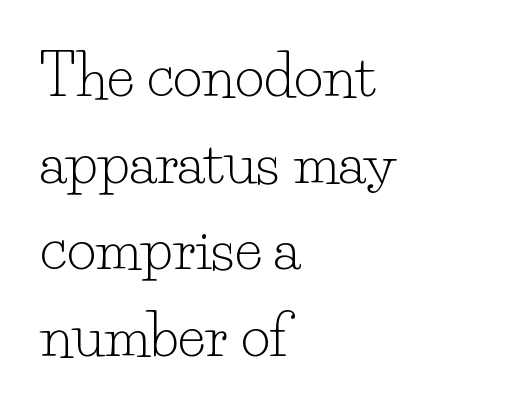
Q: Is the text bold? A: No.
Q: Is the text italic (slanted)? A: No, it is upright.
Q: Is the typeface a serif or a sans-serif typeface? A: Serif.
Q: Is the text underlined? A: No.
Q: How is the paragraph aligned? A: Left-aligned.
Q: Is the spacing between letters normal or unusually wide? A: Normal.
Q: Is the spacing between lines tight, normal or loose? A: Normal.
Q: Width (condensed, normal, or wide)? A: Normal.
Q: Stroke contrast? A: Low.
Q: x-height? A: Small.
Q: Monospaced? A: No.
